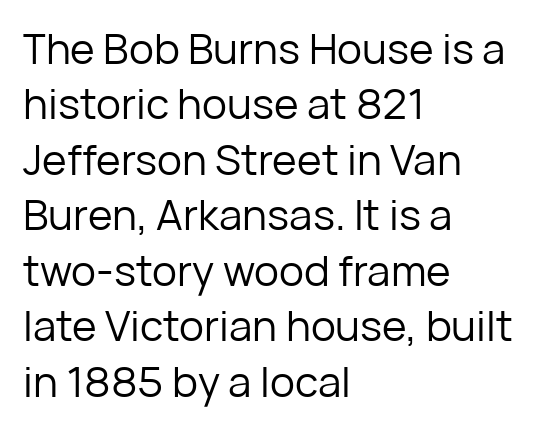
Q: Is the text bold? A: No.
Q: Is the text italic (slanted)? A: No, it is upright.
Q: Is the typeface a serif or a sans-serif typeface? A: Sans-serif.
Q: Is the text underlined? A: No.
Q: How is the paragraph aligned? A: Left-aligned.
Q: Is the spacing between letters normal or unusually wide? A: Normal.
Q: Is the spacing between lines tight, normal or loose? A: Normal.
Q: Width (condensed, normal, or wide)? A: Normal.
Q: Stroke contrast? A: Low.
Q: x-height? A: Medium.
Q: Monospaced? A: No.
